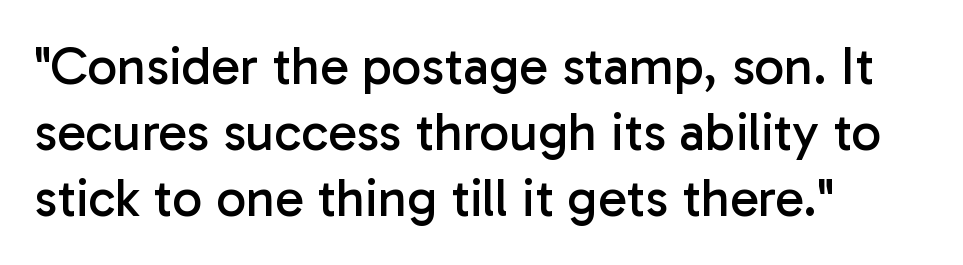
Q: Is the text bold? A: No.
Q: Is the text italic (slanted)? A: No, it is upright.
Q: Is the typeface a serif or a sans-serif typeface? A: Sans-serif.
Q: Is the text underlined? A: No.
Q: How is the paragraph aligned? A: Left-aligned.
Q: Is the spacing between letters normal or unusually wide? A: Normal.
Q: Is the spacing between lines tight, normal or loose? A: Normal.
Q: Width (condensed, normal, or wide)? A: Normal.
Q: Stroke contrast? A: Low.
Q: x-height? A: Medium.
Q: Monospaced? A: No.
